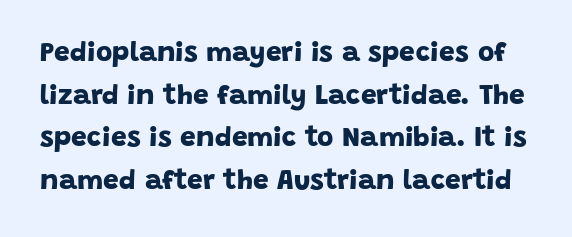
You could not count columns in this text — the font is proportionally spaced. Default kerning and tracking; the words read as compact shapes. This rendering employs a face without finishing strokes, i.e., a sans-serif. Leading matches the norm, producing a regular column.
